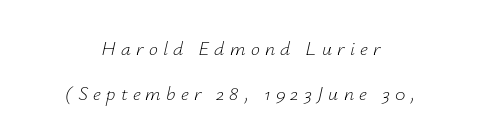
The image shows 20 px text type, italic (leaning right); set centered, loose line spacing (2.25x), unusually wide letter spacing (+0.26 em), not underlined.
